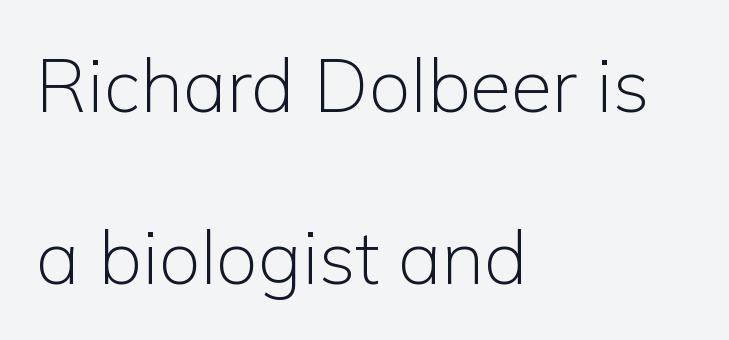
The image shows 75 px light sans-serif type, upright; set left-aligned, loose line spacing (2.3x), normal letter spacing, not underlined; low stroke contrast and a medium x-height.
